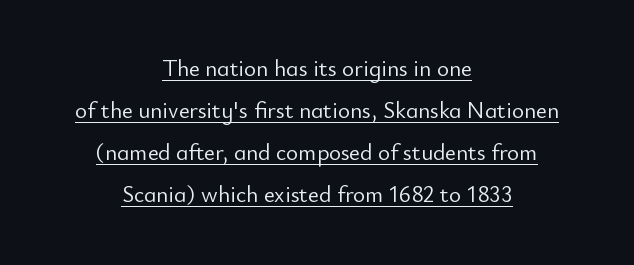
Q: Is the text bold? A: No.
Q: Is the text italic (slanted)? A: No, it is upright.
Q: Is the text underlined? A: Yes.
Q: How is the paragraph aligned? A: Centered.
Q: Is the spacing between letters normal or unusually wide? A: Normal.
